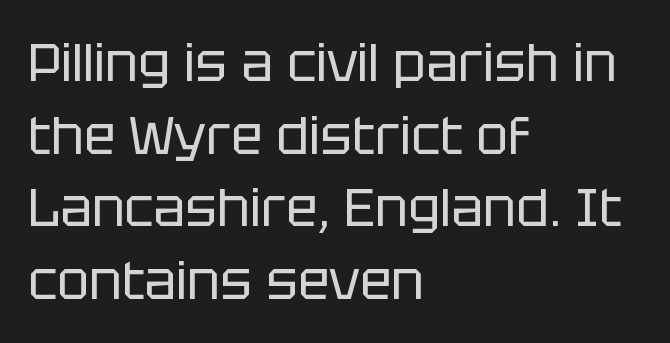
{"serif": "no", "italic": "no", "bold": "no", "weight": "regular", "width": "normal", "stroke_contrast": "low", "x_height": "large", "monospaced": "no", "underline": "no", "align": "left", "line_spacing": "normal", "line_spacing_ratio": 1.37, "letter_spacing": "normal", "letter_spacing_em": 0.0, "glyph_px": 53}
